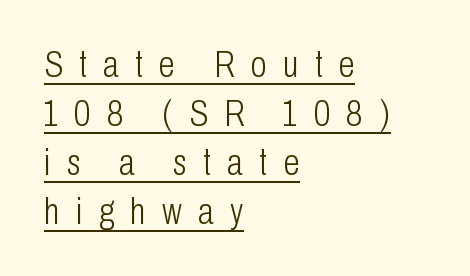
Do the characters align in a grid? No, the font is proportional. Casual observation: everything's shoved over to the left. Is the type heavy? It reads as light-to-regular instead. A typesetter would call this heavily tracked-out type. Grotesque or geometric, the face here clearly has no serifs.
